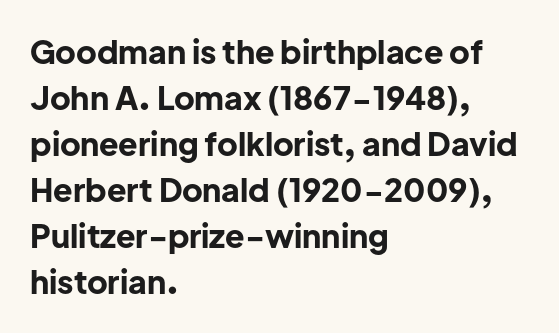
This sample uses a sans-serif face. Nothing unusual about the tracking: characters are spaced as the font intends. The specimen reads as upright at a glance. Descenders hang freely into open space. Spacing verdict: proportional, widths tailored to each character. Is the block centered? No — it sits flush against the left margin.
